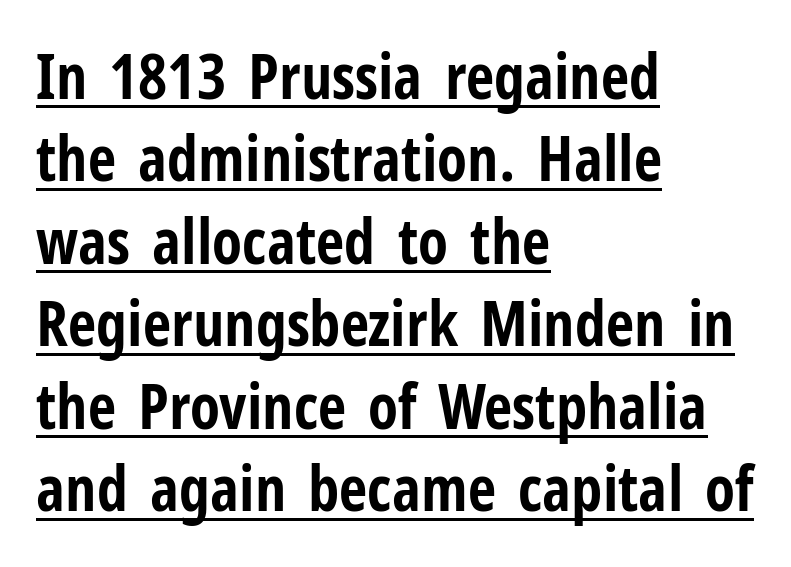
Q: Is the text bold? A: Yes.
Q: Is the text italic (slanted)? A: No, it is upright.
Q: Is the typeface a serif or a sans-serif typeface? A: Sans-serif.
Q: Is the text underlined? A: Yes.
Q: How is the paragraph aligned? A: Left-aligned.
Q: Is the spacing between letters normal or unusually wide? A: Normal.
Q: Is the spacing between lines tight, normal or loose? A: Normal.
Q: Width (condensed, normal, or wide)? A: Condensed.
Q: Stroke contrast? A: Low.
Q: x-height? A: Medium.
Q: Monospaced? A: No.
